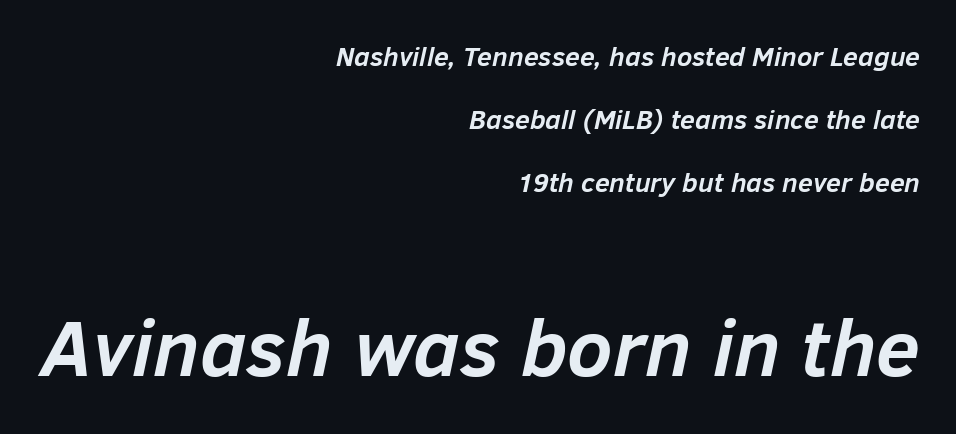
{"italic": "yes", "lean": "right", "slant_degrees": 12, "bold": "yes", "weight": "semibold", "width": "normal", "stroke_contrast": "low", "x_height": "medium", "monospaced": "no", "underline": "no", "align": "right", "line_spacing": "loose", "line_spacing_ratio": 2.33, "letter_spacing": "normal", "letter_spacing_em": 0.0, "larger_block": "second", "size_ratio": 2.96, "glyph_px": 80}
